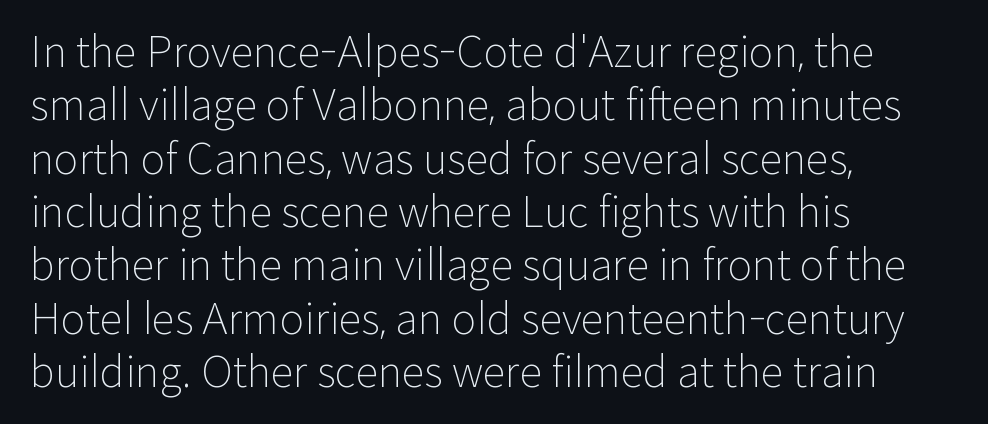
Students, observe: this is what conventionally led text looks like. Is the letter spacing exaggerated? No — it looks like the ordinary default. Classification — sans serif. The rendering uses natural spacing where letterforms have individual widths. Bare-footed words on every line.
